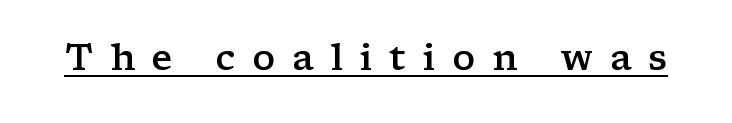
The image shows 36 px semibold, wide serif type, upright; set unusually wide letter spacing (+0.47 em), underlined; low stroke contrast and a medium x-height.
